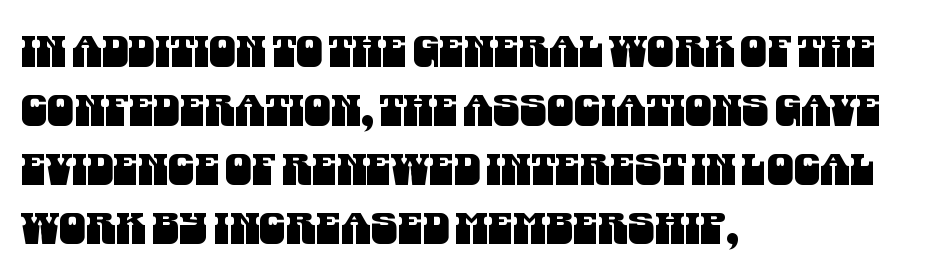
The image shows 43 px condensed sans-serif type; set left-aligned, normal line spacing (1.37x), normal letter spacing, not underlined; medium stroke contrast and a large x-height.
